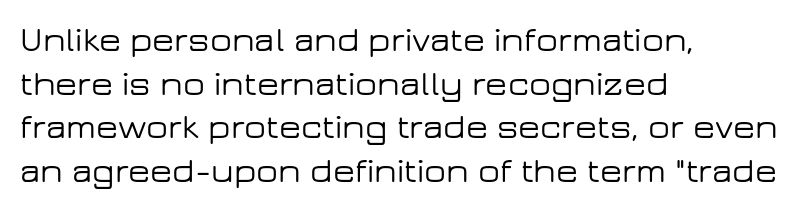
Does the lettering tilt? It doesn't — this is upright. A typesetter would call this proportional, since set widths differ per character. Glance below the letters and you will spot only blank space. The tracking reads as untouched default to a designer's eye. The passage shown is typeset with a sans-serif family.
